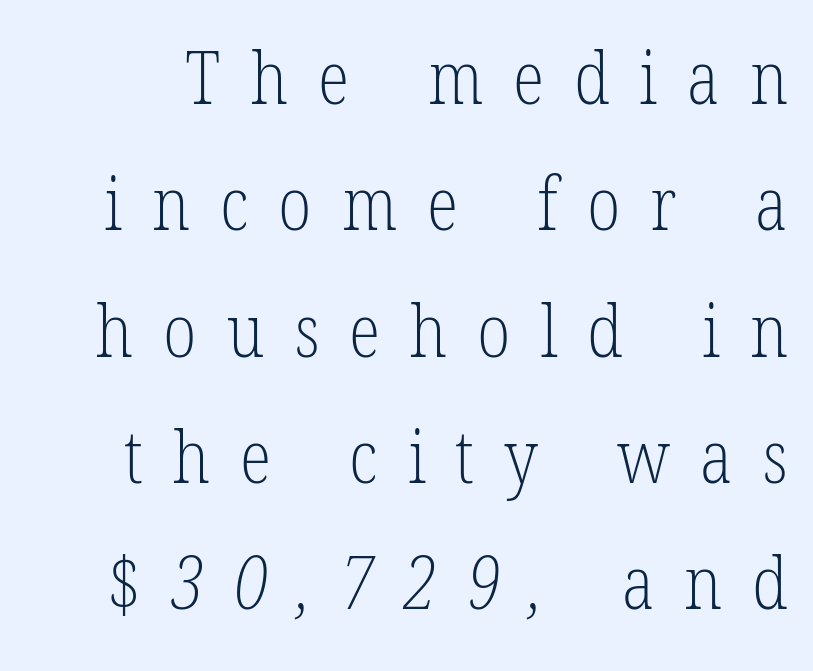
The image shows 73 px light, condensed serif type; set line spacing 1.73x, unusually wide letter spacing (+0.41 em), not underlined; low stroke contrast and a medium x-height.
